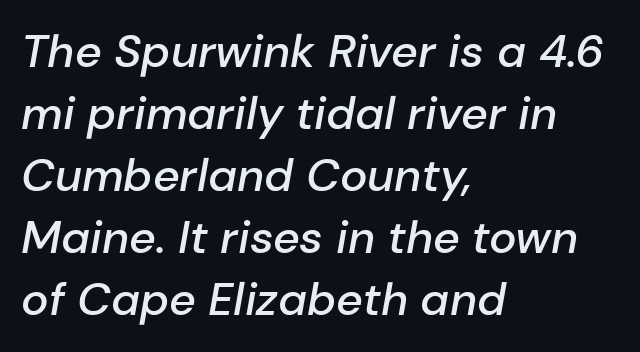
Q: Is the text bold? A: Semi-bold.
Q: Is the text italic (slanted)? A: Yes, it leans right by about 10 degrees.
Q: Is the text underlined? A: No.
Q: How is the paragraph aligned? A: Left-aligned.
Q: Is the spacing between letters normal or unusually wide? A: Normal.
Q: Is the spacing between lines tight, normal or loose? A: Normal.
Q: Width (condensed, normal, or wide)? A: Normal.
Q: Stroke contrast? A: Low.
Q: x-height? A: Medium.
Q: Monospaced? A: No.
